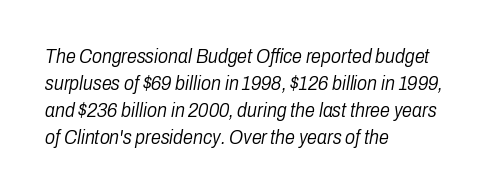
Q: Is the text bold? A: No.
Q: Is the text italic (slanted)? A: Yes, it leans right by about 10 degrees.
Q: Is the text underlined? A: No.
Q: How is the paragraph aligned? A: Left-aligned.
Q: Is the spacing between letters normal or unusually wide? A: Normal.
Q: Is the spacing between lines tight, normal or loose? A: Normal.
